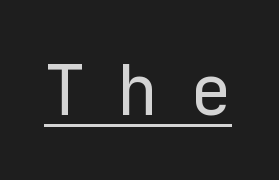
{"serif": "no", "italic": "no", "bold": "no", "weight": "regular", "width": "normal", "stroke_contrast": "low", "x_height": "medium", "underline": "yes", "letter_spacing": "wide", "letter_spacing_em": 0.46, "glyph_px": 69}
